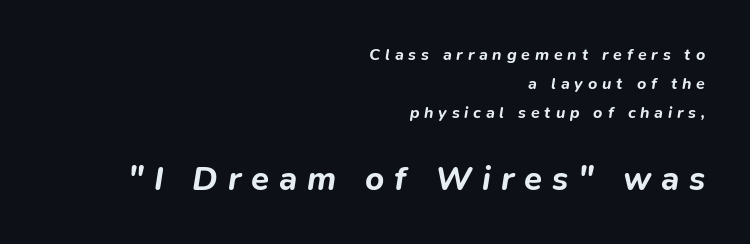
{"italic": "yes", "lean": "right", "slant_degrees": 9, "bold": "yes", "weight": "bold", "width": "normal", "stroke_contrast": "low", "x_height": "medium", "monospaced": "no", "underline": "no", "align": "right", "line_spacing_ratio": 1.82, "letter_spacing": "wide", "letter_spacing_em": 0.3, "larger_block": "second", "size_ratio": 2.06, "glyph_px": 33}
